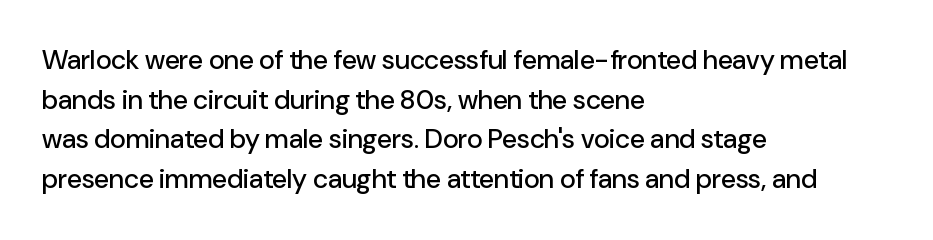
Reading down the column, the eye jumps a familiar distance to each next line. The gaps between neighbouring characters are ordinary and unremarkable. Every character sits straight up, as roman type does. These lines stack with their left ends in a neat column. Bare-footed words on every line.
